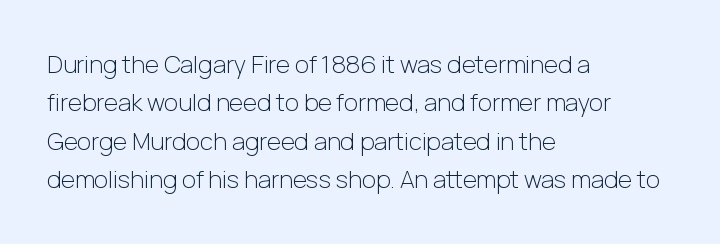
The image shows 24 px text type, upright; set left-aligned, normal line spacing (1.6x), normal letter spacing, not underlined.
